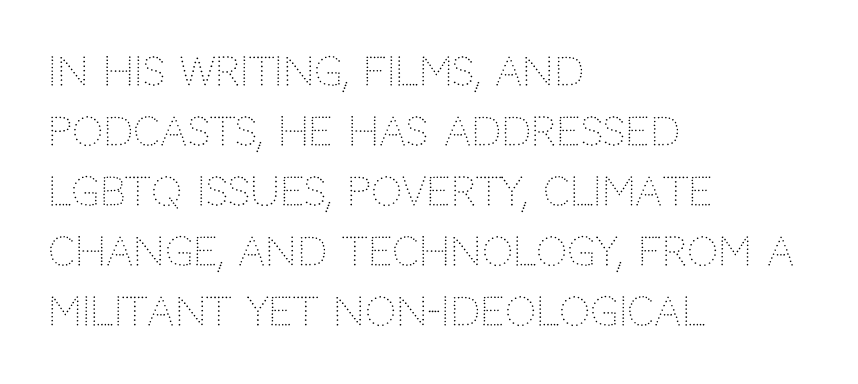
{"serif": "no", "italic": "no", "bold": "no", "weight": "light", "width": "normal", "stroke_contrast": "low", "x_height": "large", "monospaced": "no", "underline": "no", "align": "left", "line_spacing": "normal", "line_spacing_ratio": 1.54, "letter_spacing": "normal", "letter_spacing_em": 0.0, "glyph_px": 39}
